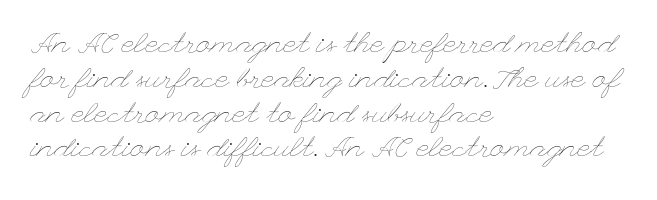
The image shows 29 px thin, wide type; set left-aligned, line spacing 1.2x, normal letter spacing, not underlined; low stroke contrast and a small x-height.
